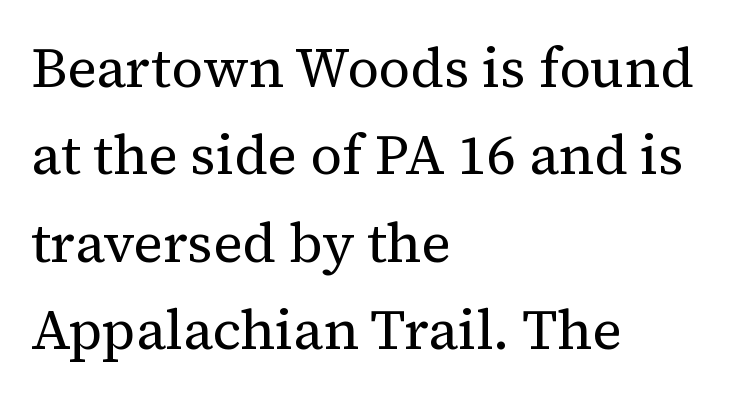
Looks like regular typesetting: each glyph gets only the width it needs. This sample uses an upright cut, with every glyph sitting square on the baseline. Compared with typical paragraphs, the rows here are spaced about the same. Descender tails drop into unmarked territory. The ragged edge is on the right, which tells us the setting is flush left.
